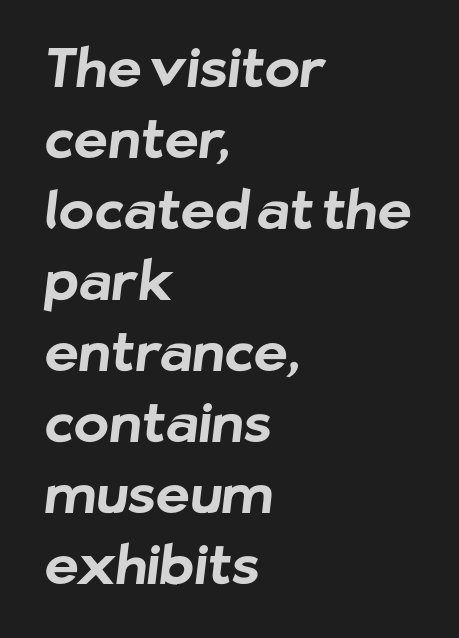
The image shows 53 px bold sans-serif type; set left-aligned, normal line spacing (1.34x), normal letter spacing, not underlined; low stroke contrast and a medium x-height.
